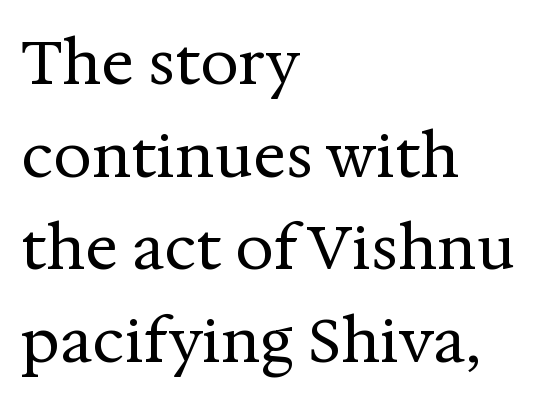
The image shows 61 px regular-weight serif type, upright; set left-aligned, normal line spacing (1.52x), normal letter spacing, not underlined; medium stroke contrast and a medium x-height.
